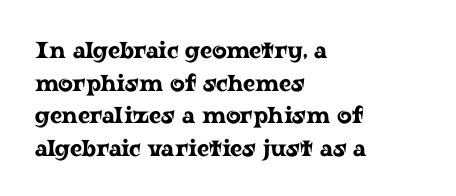
Q: Is the text italic (slanted)? A: No, it is upright.
Q: Is the text underlined? A: No.
Q: How is the paragraph aligned? A: Left-aligned.
Q: Is the spacing between letters normal or unusually wide? A: Normal.
Q: Is the spacing between lines tight, normal or loose? A: Normal.
